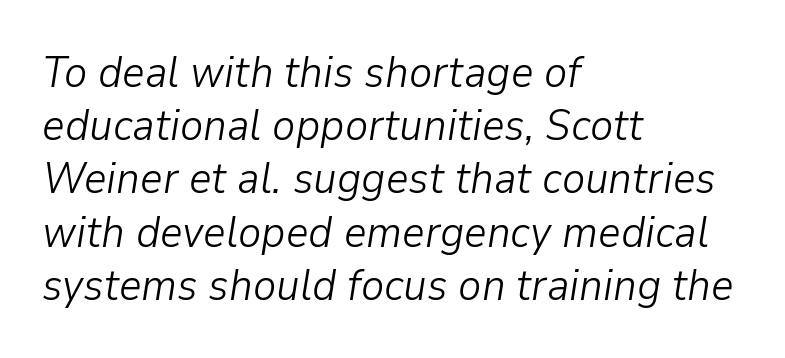
{"italic": "yes", "lean": "right", "slant_degrees": 9, "bold": "no", "weight": "light", "width": "normal", "stroke_contrast": "low", "x_height": "medium", "monospaced": "no", "underline": "no", "align": "left", "line_spacing_ratio": 1.21, "letter_spacing": "normal", "letter_spacing_em": 0.0, "glyph_px": 44}
